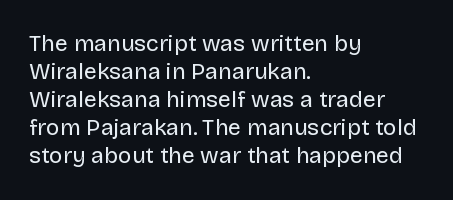
Every stem runs plumb, perpendicular to the baseline. Layout note: lines flush left. Decoration check: the copy has no underline. Short note: letters normally spaced.
